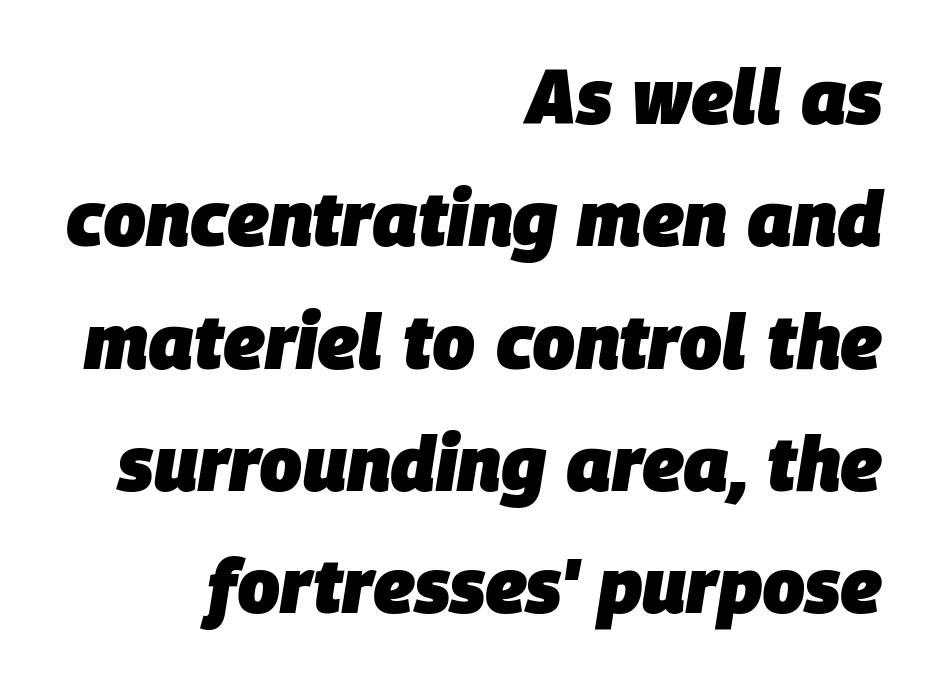
Q: Is the text bold? A: Yes.
Q: Is the text italic (slanted)? A: Yes, it leans right by about 9 degrees.
Q: Is the text underlined? A: No.
Q: How is the paragraph aligned? A: Right-aligned.
Q: Is the spacing between letters normal or unusually wide? A: Normal.
Q: Is the spacing between lines tight, normal or loose? A: Normal.
Q: Width (condensed, normal, or wide)? A: Normal.
Q: Stroke contrast? A: Low.
Q: x-height? A: Large.
Q: Monospaced? A: No.
